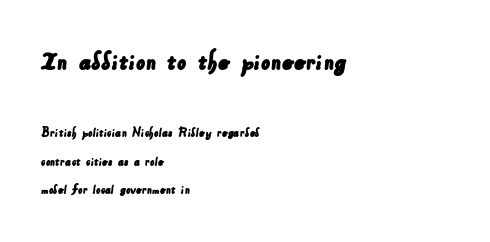
Type without underlining. Note: larger setting up top, smaller setting below. Examine the stroke ends and you'll find no serifs. The passage shown is typed in a proportional face where columns would drift.
